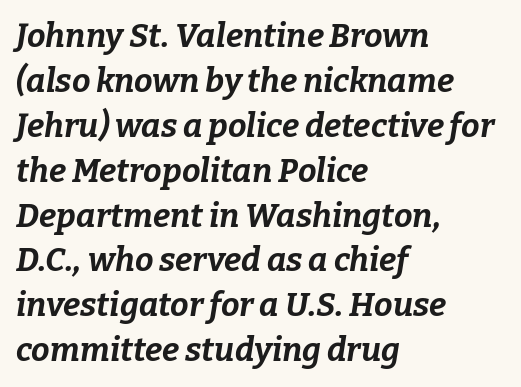
When letters slant like this, we call the style italic. Proportional: the letters do not fall into vertical columns. Reading down the column, the eye jumps a familiar distance to each next line. Students, this is bold: see how much ink each stroke carries.
